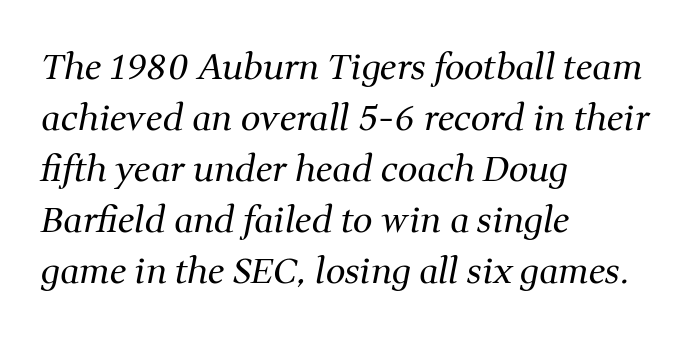
{"serif": "yes", "italic": "yes", "lean": "right", "slant_degrees": 11, "bold": "no", "weight": "regular", "width": "normal", "stroke_contrast": "medium", "x_height": "medium", "monospaced": "no", "underline": "no", "align": "left", "line_spacing": "normal", "line_spacing_ratio": 1.46, "letter_spacing": "normal", "letter_spacing_em": 0.0, "glyph_px": 35}
